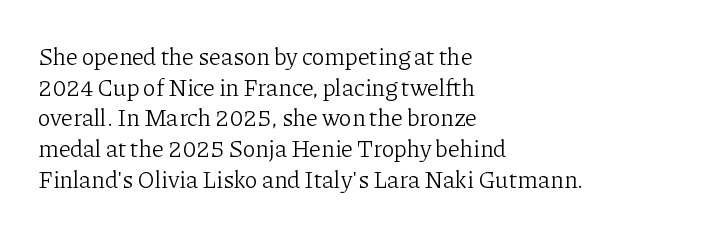
{"italic": "no", "bold": "no", "underline": "no", "align": "left", "line_spacing": "normal", "line_spacing_ratio": 1.28, "letter_spacing": "normal", "letter_spacing_em": 0.0, "glyph_px": 24}
